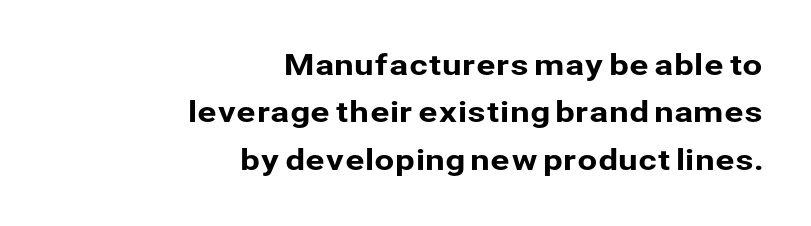
{"serif": "no", "italic": "no", "width": "normal", "stroke_contrast": "low", "x_height": "medium", "monospaced": "no", "underline": "no", "align": "right", "line_spacing": "normal", "line_spacing_ratio": 1.63, "letter_spacing": "normal", "letter_spacing_em": 0.0, "glyph_px": 29}
